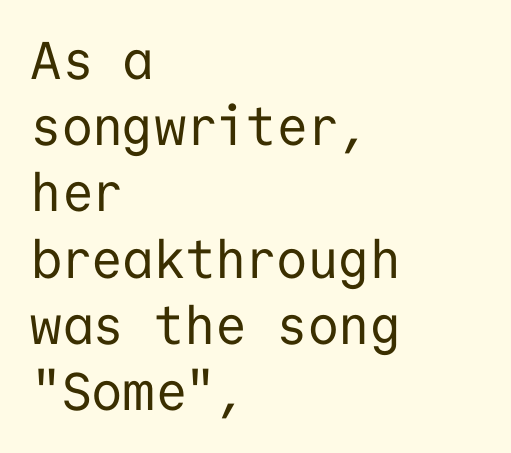
{"serif": "no", "italic": "no", "bold": "no", "weight": "regular", "width": "normal", "stroke_contrast": "low", "x_height": "medium", "monospaced": "yes", "underline": "no", "align": "left", "line_spacing": "normal", "line_spacing_ratio": 1.25, "letter_spacing": "normal", "letter_spacing_em": 0.0, "glyph_px": 53}
